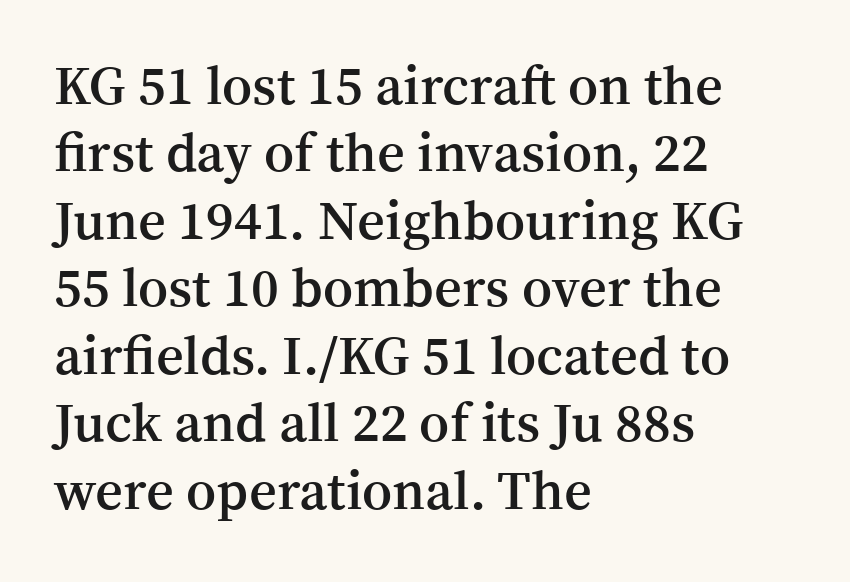
The designer left line spacing at the default. Standard letterfit; no display-style spreading of the glyphs. Rule under the text: the space is simply empty. A typesetter would call this proportional, since set widths differ per character.
